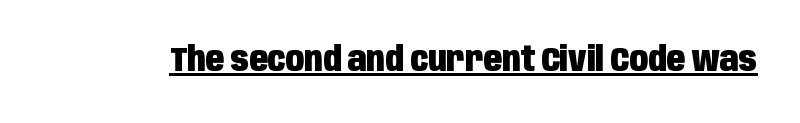
Q: Is the text bold? A: Yes.
Q: Is the text italic (slanted)? A: No, it is upright.
Q: Is the typeface a serif or a sans-serif typeface? A: Sans-serif.
Q: Is the text underlined? A: Yes.
Q: Is the spacing between letters normal or unusually wide? A: Normal.
Q: Width (condensed, normal, or wide)? A: Condensed.
Q: Stroke contrast? A: Low.
Q: x-height? A: Large.
Q: Monospaced? A: No.
